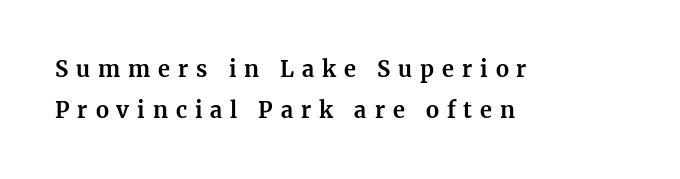
This is the regular roman posture of the typeface. Any mark beneath the type? The region is blank. The text block is weighted toward the left margin, trailing off unevenly rightward. What stands out about the letter spacing? Its width — letters are far apart. Bold? Absolutely — the strokes are thick and heavy.
